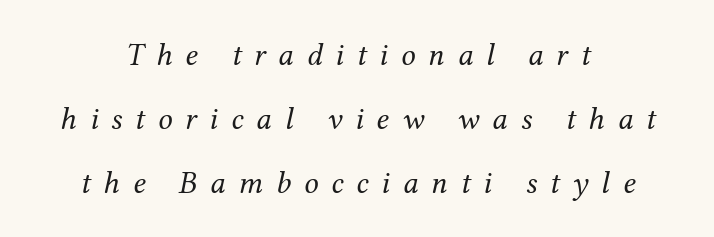
Q: Is the text bold? A: No.
Q: Is the text italic (slanted)? A: Yes, it leans right by about 12 degrees.
Q: Is the typeface a serif or a sans-serif typeface? A: Serif.
Q: Is the text underlined? A: No.
Q: How is the paragraph aligned? A: Centered.
Q: Is the spacing between letters normal or unusually wide? A: Unusually wide.
Q: Is the spacing between lines tight, normal or loose? A: Loose.
Q: Width (condensed, normal, or wide)? A: Normal.
Q: Stroke contrast? A: Medium.
Q: x-height? A: Medium.
Q: Monospaced? A: No.
